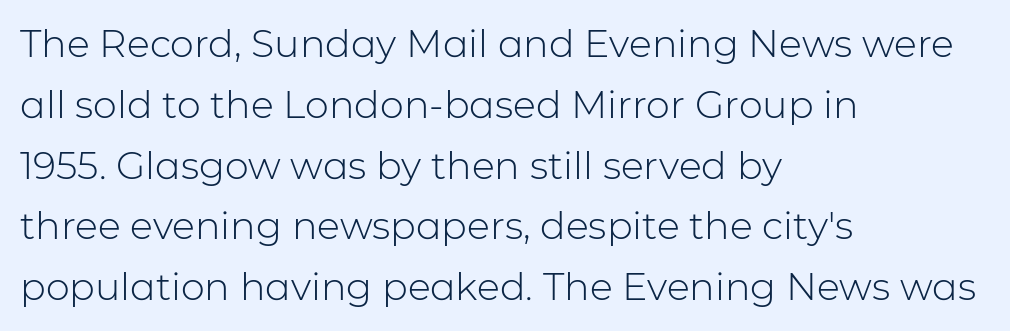
The image shows 38 px light sans-serif type, upright; set left-aligned, normal line spacing (1.6x), normal letter spacing, not underlined; low stroke contrast and a medium x-height.
